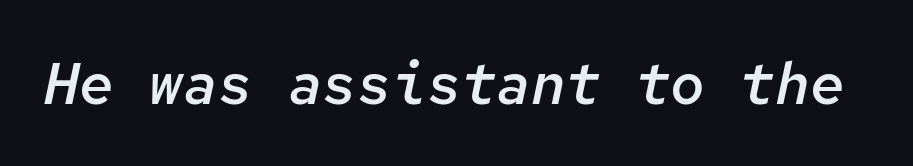
I'd describe the lettering as semibold — firm but not a full bold. The space directly below the letters is spotless. Slant detected: the letters are inclined. You could count columns in this text — the font is strictly monospaced. This sample uses plain, unmodified letter spacing.
